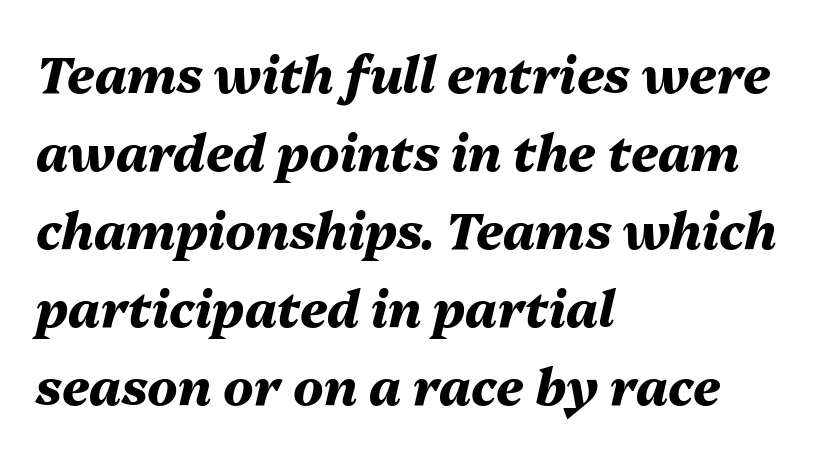
Q: Is the text bold? A: Yes.
Q: Is the text italic (slanted)? A: Yes, it leans right by about 13 degrees.
Q: Is the text underlined? A: No.
Q: How is the paragraph aligned? A: Left-aligned.
Q: Is the spacing between letters normal or unusually wide? A: Normal.
Q: Is the spacing between lines tight, normal or loose? A: Normal.
Q: Width (condensed, normal, or wide)? A: Normal.
Q: Stroke contrast? A: Medium.
Q: x-height? A: Medium.
Q: Monospaced? A: No.
